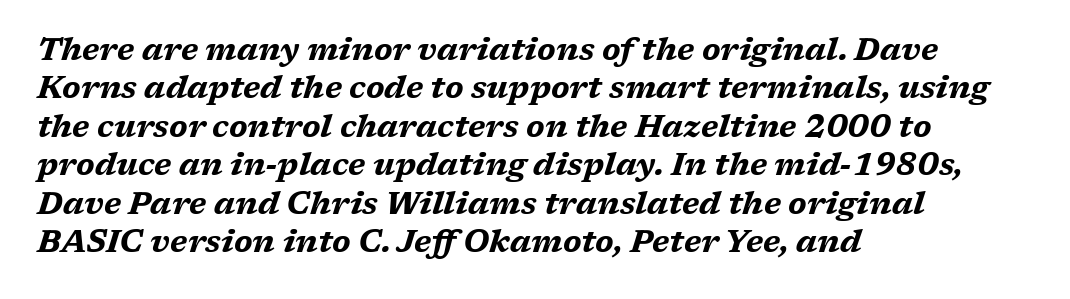
The image shows 31 px bold, wide type, italic (leaning right); set left-aligned, line spacing 1.24x, normal letter spacing, not underlined; medium stroke contrast and a medium x-height.
